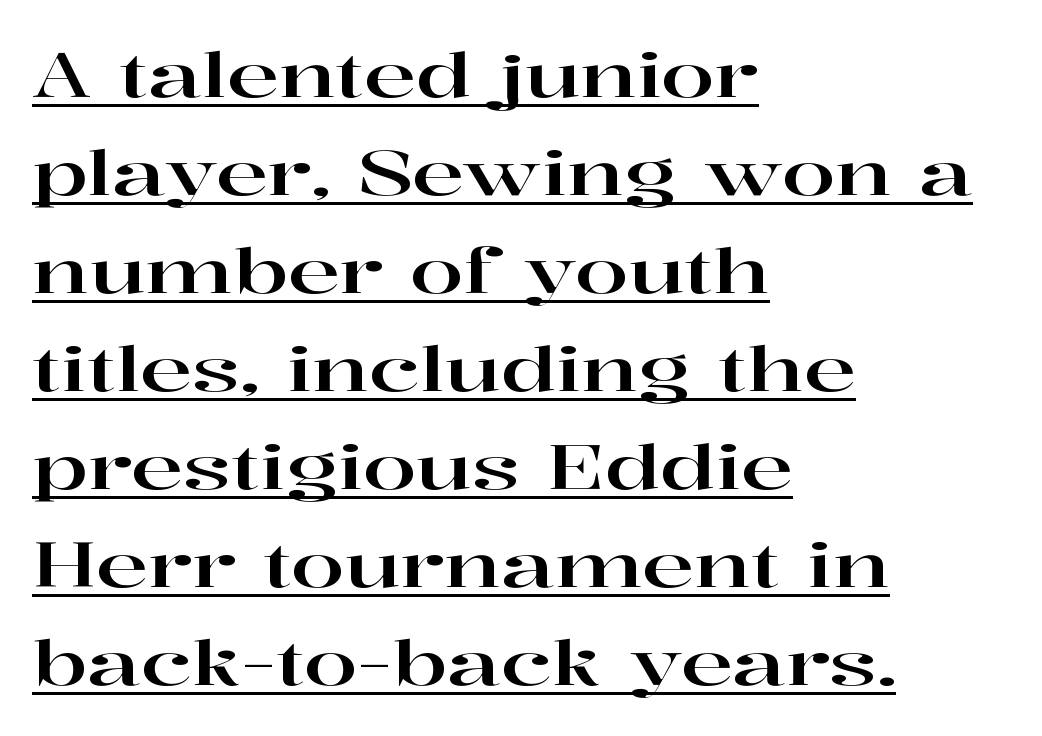
{"serif": "yes", "italic": "no", "width": "wide", "stroke_contrast": "high", "x_height": "medium", "monospaced": "no", "underline": "yes", "align": "left", "line_spacing": "normal", "line_spacing_ratio": 1.58, "letter_spacing": "normal", "letter_spacing_em": 0.0, "glyph_px": 62}
